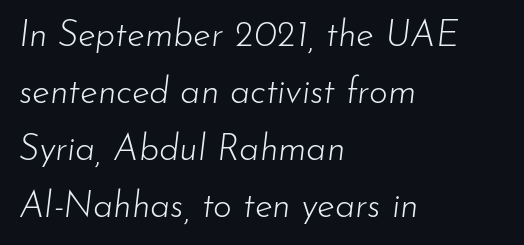
{"italic": "yes", "lean": "right", "slant_degrees": 7, "bold": "no", "weight": "light", "width": "normal", "stroke_contrast": "low", "x_height": "small", "monospaced": "no", "underline": "no", "align": "left", "line_spacing": "normal", "line_spacing_ratio": 1.58, "letter_spacing": "normal", "letter_spacing_em": 0.0, "glyph_px": 36}
